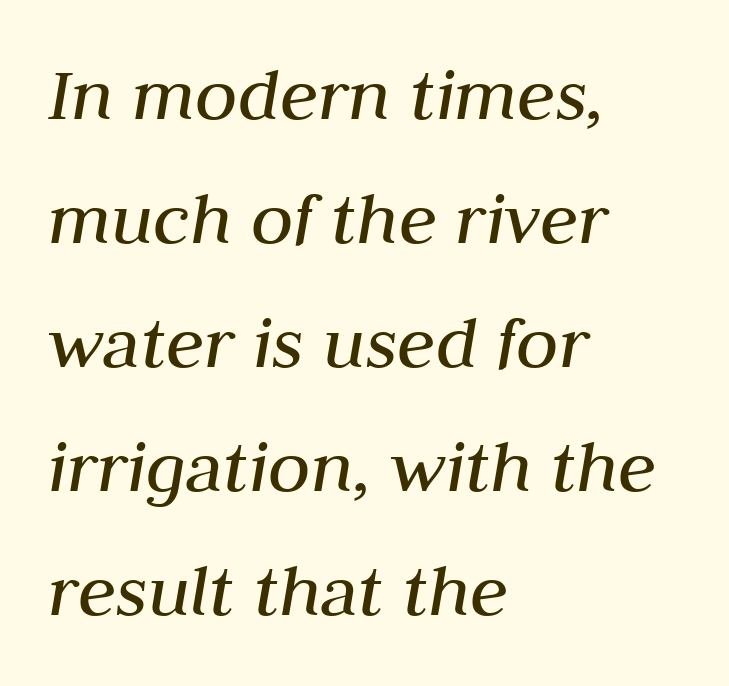
{"italic": "yes", "lean": "right", "slant_degrees": 10, "bold": "no", "weight": "regular", "width": "normal", "stroke_contrast": "medium", "x_height": "medium", "monospaced": "no", "underline": "no", "align": "left", "line_spacing": "normal", "line_spacing_ratio": 1.59, "letter_spacing": "normal", "letter_spacing_em": 0.0, "glyph_px": 78}
